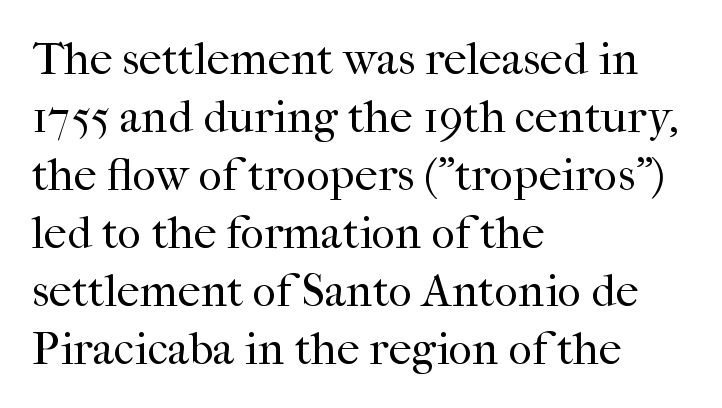
Q: Is the text bold? A: No.
Q: Is the text italic (slanted)? A: No, it is upright.
Q: Is the typeface a serif or a sans-serif typeface? A: Serif.
Q: Is the text underlined? A: No.
Q: How is the paragraph aligned? A: Left-aligned.
Q: Is the spacing between letters normal or unusually wide? A: Normal.
Q: Is the spacing between lines tight, normal or loose? A: Normal.
Q: Width (condensed, normal, or wide)? A: Normal.
Q: Stroke contrast? A: High.
Q: x-height? A: Medium.
Q: Monospaced? A: No.
